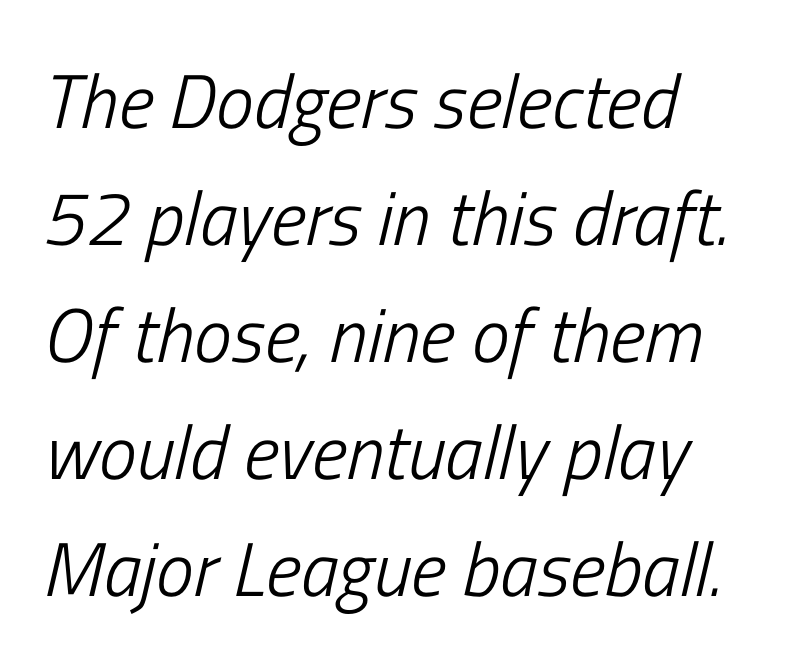
{"italic": "yes", "lean": "right", "slant_degrees": 13, "bold": "no", "weight": "light", "width": "condensed", "stroke_contrast": "low", "x_height": "medium", "monospaced": "no", "underline": "no", "align": "left", "line_spacing": "normal", "line_spacing_ratio": 1.54, "letter_spacing": "normal", "letter_spacing_em": 0.0, "glyph_px": 76}
